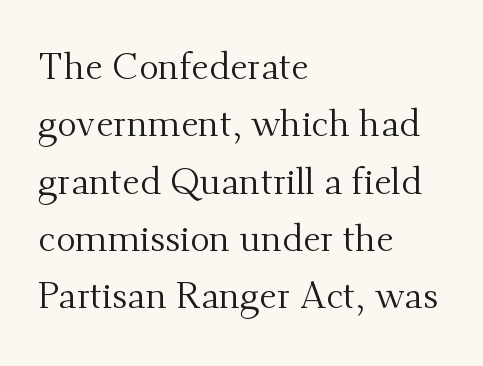
{"serif": "yes", "italic": "no", "bold": "no", "weight": "regular", "width": "normal", "stroke_contrast": "medium", "x_height": "small", "monospaced": "no", "underline": "no", "align": "left", "line_spacing": "normal", "line_spacing_ratio": 1.55, "letter_spacing": "normal", "letter_spacing_em": 0.0, "glyph_px": 37}
